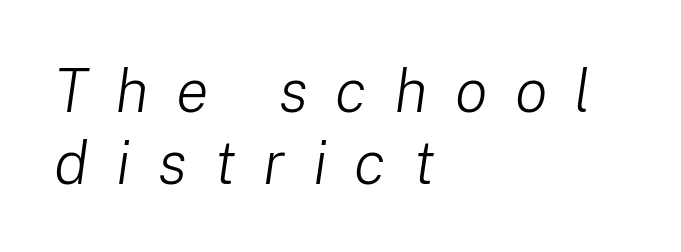
{"italic": "yes", "lean": "right", "slant_degrees": 8, "bold": "no", "weight": "light", "width": "normal", "stroke_contrast": "low", "x_height": "medium", "monospaced": "no", "underline": "no", "align": "left", "line_spacing_ratio": 1.18, "letter_spacing": "wide", "letter_spacing_em": 0.45, "glyph_px": 61}
